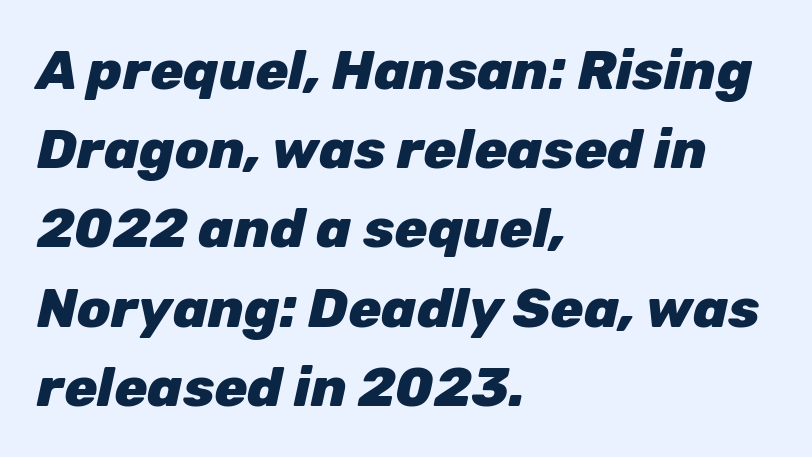
Look at the tracking — it's just the regular setting, nothing added. Varying glyph widths throughout — classic text-font behaviour. The letters are bold, with thick, heavy strokes. Lines of text with bare space underneath.
